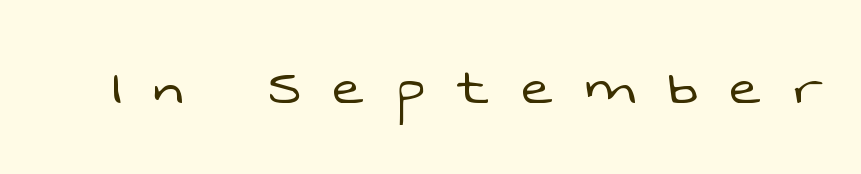
Q: Is the text bold? A: No.
Q: Is the typeface a serif or a sans-serif typeface? A: Sans-serif.
Q: Is the text underlined? A: No.
Q: Is the spacing between letters normal or unusually wide? A: Unusually wide.
Q: Width (condensed, normal, or wide)? A: Normal.
Q: Stroke contrast? A: Low.
Q: x-height? A: Medium.
Q: Monospaced? A: No.
